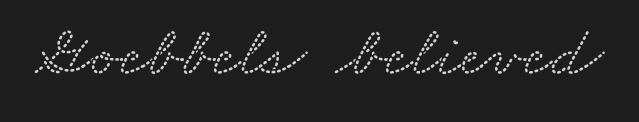
{"serif": "yes", "width": "wide", "stroke_contrast": "low", "x_height": "small", "monospaced": "no", "underline": "no", "letter_spacing": "normal", "letter_spacing_em": 0.0, "glyph_px": 73}
